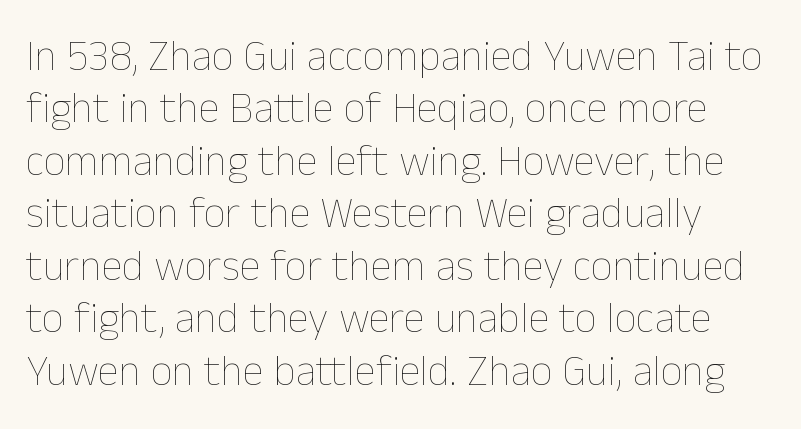
Q: Is the text bold? A: No.
Q: Is the text italic (slanted)? A: No, it is upright.
Q: Is the text underlined? A: No.
Q: Is the spacing between letters normal or unusually wide? A: Normal.
Q: Width (condensed, normal, or wide)? A: Normal.
Q: Stroke contrast? A: Low.
Q: x-height? A: Medium.
Q: Monospaced? A: No.
